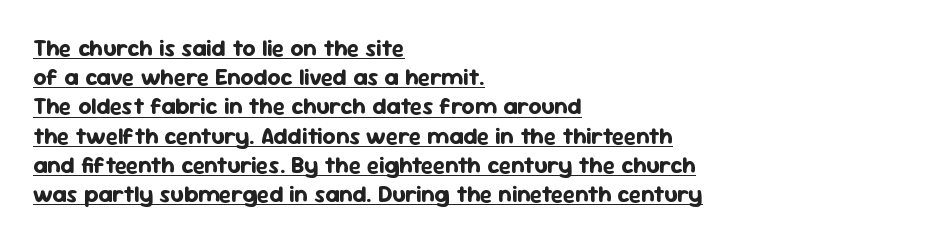
Compared with a centered layout, this one pins lines to the left instead. Caption: standard tracking, unaltered. The glyphs are accompanied by a horizontal stroke just below them. The letters stand straight up with perfectly vertical stems. Rows of type keep a routine distance in the vertical direction.
